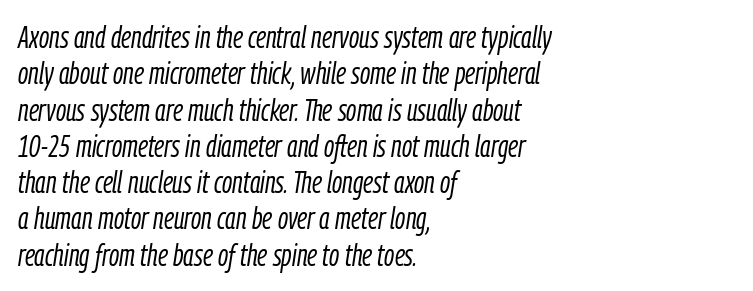
Q: Is the text bold? A: No.
Q: Is the text italic (slanted)? A: Yes, it leans right by about 9 degrees.
Q: Is the text underlined? A: No.
Q: How is the paragraph aligned? A: Left-aligned.
Q: Is the spacing between letters normal or unusually wide? A: Normal.
Q: Width (condensed, normal, or wide)? A: Condensed.
Q: Stroke contrast? A: Low.
Q: x-height? A: Medium.
Q: Monospaced? A: No.
